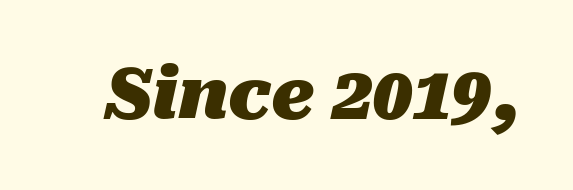
The image shows 71 px heavy type, italic (leaning right); set normal letter spacing, not underlined; medium stroke contrast and a medium x-height.
